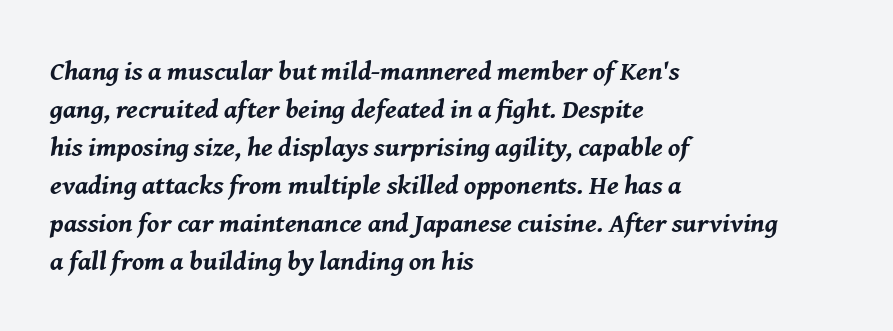
{"italic": "yes", "lean": "right", "slant_degrees": 8, "bold": "yes", "underline": "no", "align": "left", "line_spacing": "normal", "line_spacing_ratio": 1.41, "letter_spacing": "normal", "letter_spacing_em": 0.0, "glyph_px": 27}
